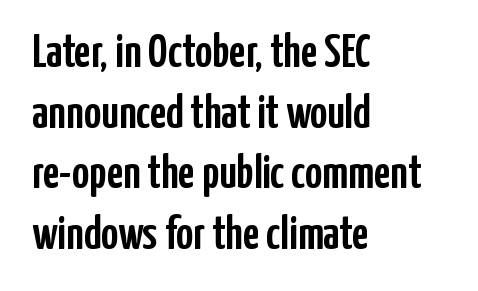
{"serif": "no", "italic": "no", "width": "condensed", "stroke_contrast": "low", "x_height": "medium", "monospaced": "no", "underline": "no", "align": "left", "line_spacing": "normal", "line_spacing_ratio": 1.29, "letter_spacing": "normal", "letter_spacing_em": 0.0, "glyph_px": 47}
